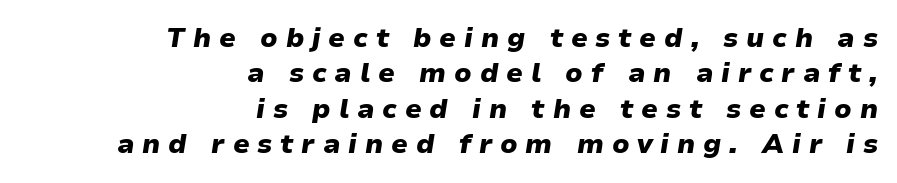
Q: Is the text bold? A: Yes.
Q: Is the text italic (slanted)? A: Yes, it leans right by about 9 degrees.
Q: Is the text underlined? A: No.
Q: How is the paragraph aligned? A: Right-aligned.
Q: Is the spacing between letters normal or unusually wide? A: Unusually wide.
Q: Is the spacing between lines tight, normal or loose? A: Normal.
